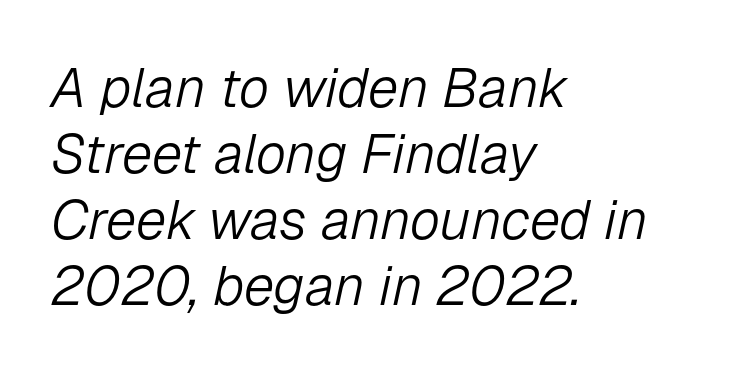
The image shows 55 px light type, italic (leaning right); set left-aligned, line spacing 1.2x, normal letter spacing, not underlined; low stroke contrast and a medium x-height.
